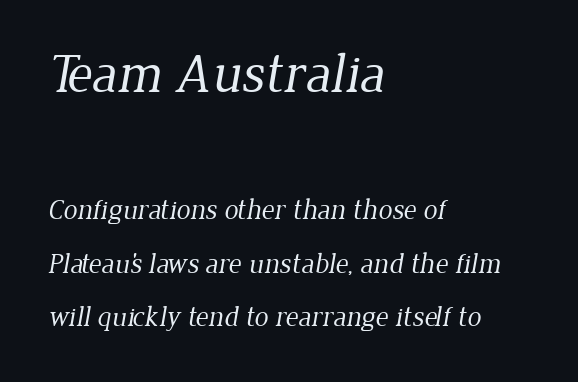
The image shows 55 px regular-weight serif type; set left-aligned, loose line spacing (1.91x), normal letter spacing, not underlined; the first (top) block is 1.96x larger; low stroke contrast and a medium x-height.
